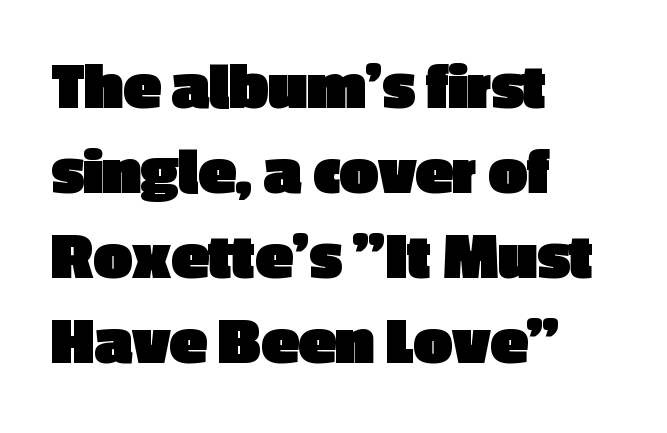
The image shows 68 px heavy sans-serif type, upright; set left-aligned, normal line spacing (1.25x), normal letter spacing, not underlined; a medium x-height.
